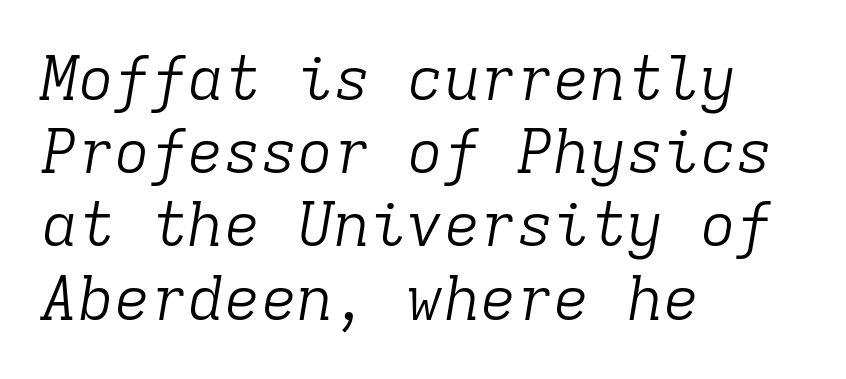
The image shows 61 px light serif type, italic (leaning right), monospaced; set left-aligned, line spacing 1.2x, normal letter spacing, not underlined; low stroke contrast and a medium x-height.
